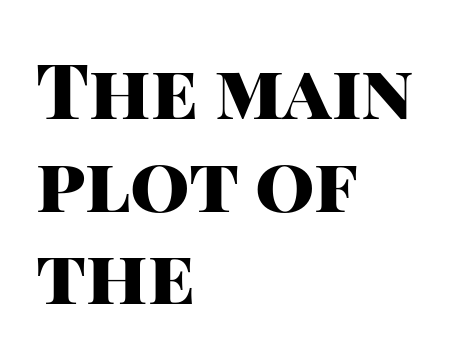
The image shows 76 px heavy sans-serif type, upright; set left-aligned, line spacing 1.22x, normal letter spacing, not underlined; high stroke contrast and a large x-height.
